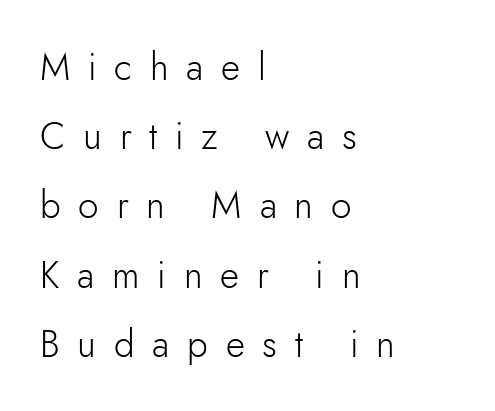
{"serif": "no", "italic": "no", "bold": "no", "weight": "light", "width": "normal", "stroke_contrast": "low", "x_height": "small", "monospaced": "no", "underline": "no", "align": "left", "line_spacing_ratio": 1.87, "letter_spacing": "wide", "letter_spacing_em": 0.48, "glyph_px": 37}
